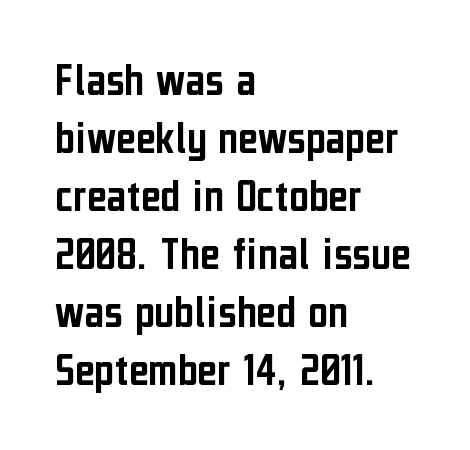
Nope, no serifs anywhere on these letters. Varying glyph widths throughout — classic text-font behaviour. Which margin do the lines hug? The left one — the right edge is uneven. This sample uses an upright cut, with every glyph sitting square on the baseline.
